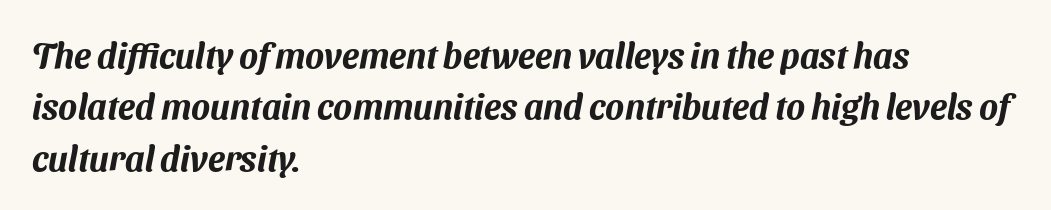
The image shows 35 px sans-serif type; set left-aligned, normal line spacing (1.47x), normal letter spacing, not underlined; medium stroke contrast and a medium x-height.
